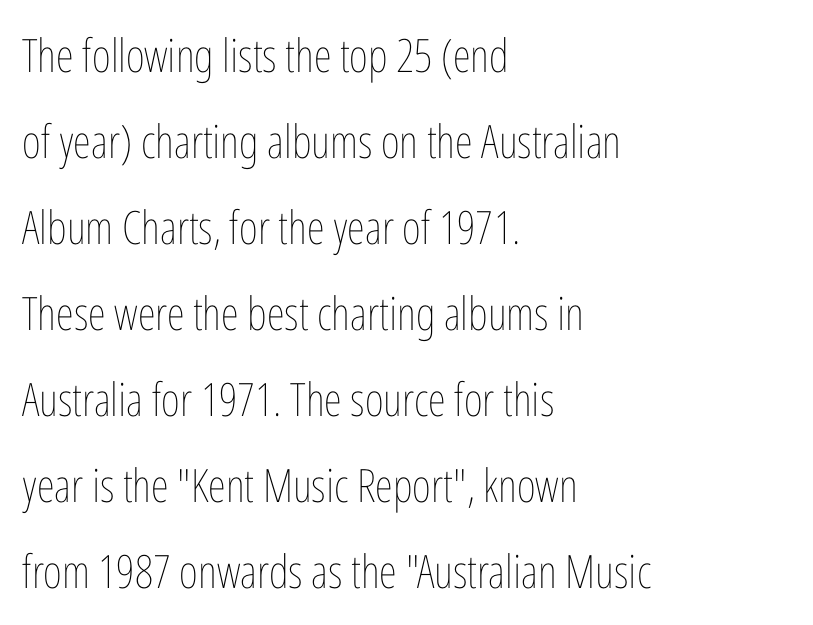
{"italic": "no", "bold": "no", "weight": "thin", "width": "condensed", "stroke_contrast": "low", "x_height": "medium", "monospaced": "no", "underline": "no", "align": "left", "line_spacing_ratio": 1.87, "letter_spacing": "normal", "letter_spacing_em": 0.0, "glyph_px": 46}
